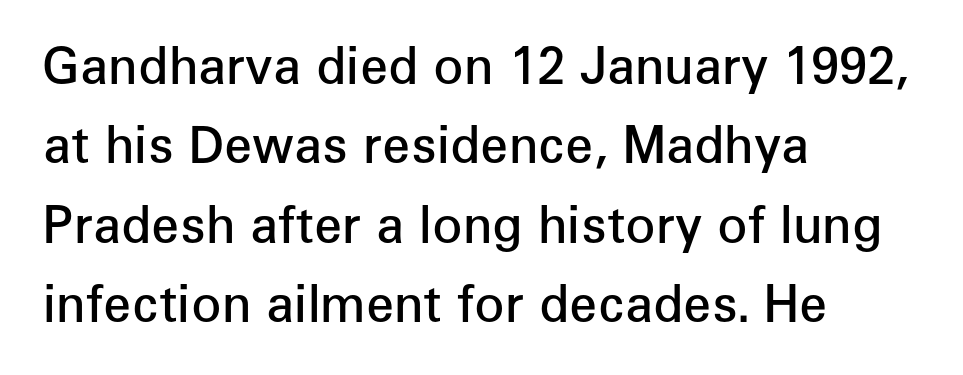
{"serif": "no", "italic": "no", "bold": "semi", "weight": "semibold", "width": "normal", "stroke_contrast": "low", "x_height": "medium", "monospaced": "no", "underline": "no", "align": "left", "line_spacing": "normal", "line_spacing_ratio": 1.59, "letter_spacing": "normal", "letter_spacing_em": 0.0, "glyph_px": 50}
